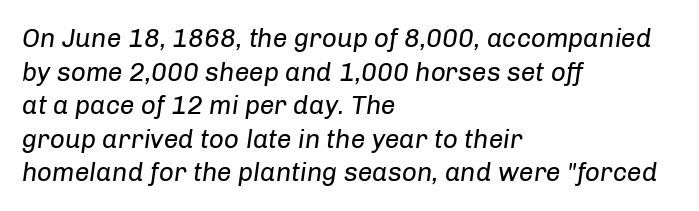
{"italic": "yes", "lean": "right", "slant_degrees": 8, "bold": "no", "underline": "no", "align": "left", "line_spacing": "normal", "line_spacing_ratio": 1.29, "letter_spacing": "normal", "letter_spacing_em": 0.0, "glyph_px": 26}
